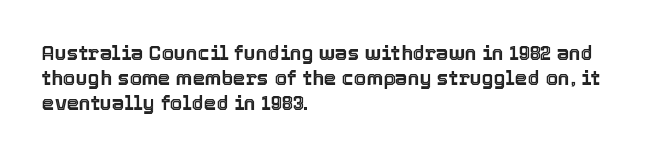
Q: Is the text italic (slanted)? A: No, it is upright.
Q: Is the text underlined? A: No.
Q: How is the paragraph aligned? A: Left-aligned.
Q: Is the spacing between letters normal or unusually wide? A: Normal.
Q: Is the spacing between lines tight, normal or loose? A: Normal.
